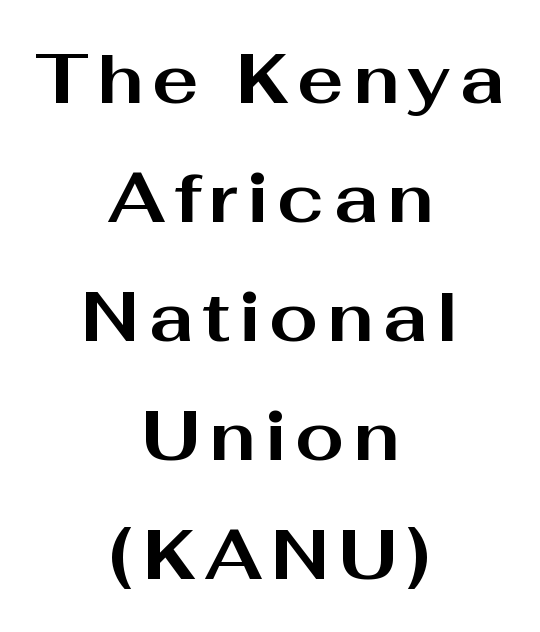
Q: Is the text bold? A: Yes.
Q: Is the text italic (slanted)? A: No, it is upright.
Q: Is the typeface a serif or a sans-serif typeface? A: Sans-serif.
Q: Is the text underlined? A: No.
Q: How is the paragraph aligned? A: Centered.
Q: Is the spacing between lines tight, normal or loose? A: Normal.
Q: Width (condensed, normal, or wide)? A: Wide.
Q: Stroke contrast? A: Medium.
Q: x-height? A: Medium.
Q: Monospaced? A: No.
